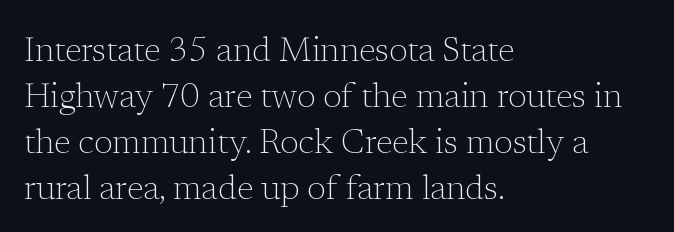
The image shows 34 px light serif type, upright; set left-aligned, normal line spacing (1.35x), normal letter spacing, not underlined; low stroke contrast and a medium x-height.
